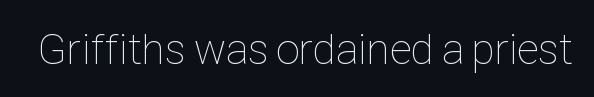
The lettering holds an erect, upright posture throughout. These lines are rendered in a variable-pitch font. The font sits on the lighter half of the weight spectrum, regular included. Honestly, there is no underline to notice here at all. Tracking value appears to be zero — textbook default spacing.
